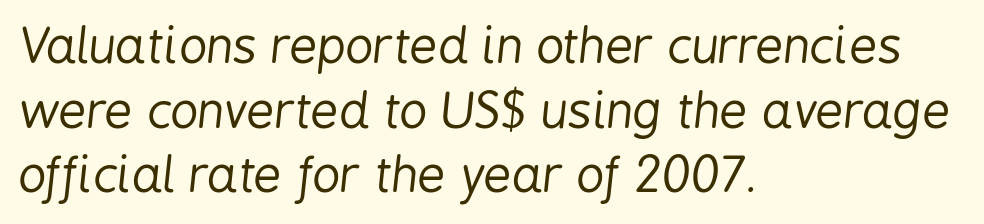
The image shows 49 px regular-weight, condensed type, italic (leaning right); set left-aligned, normal line spacing (1.32x), normal letter spacing, not underlined; low stroke contrast and a medium x-height.
